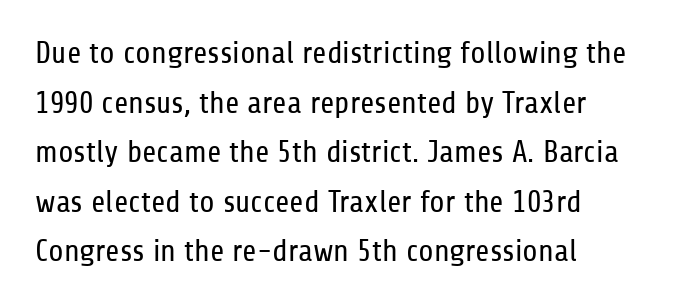
{"serif": "no", "italic": "no", "bold": "no", "weight": "regular", "width": "condensed", "stroke_contrast": "low", "x_height": "medium", "monospaced": "no", "underline": "no", "align": "left", "line_spacing": "normal", "line_spacing_ratio": 1.6, "letter_spacing": "normal", "letter_spacing_em": 0.0, "glyph_px": 31}
